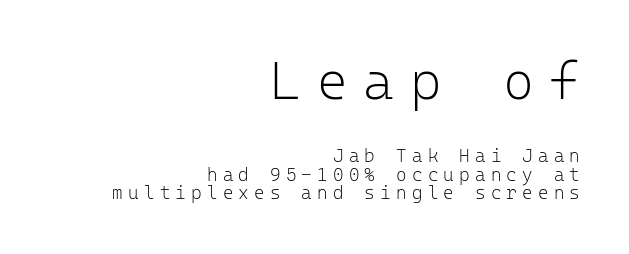
Quick note: interline space is minimal. Words appear elongated and porous because spacing is wide. The compositor pushed each line to the right boundary. You could count columns in this text — the font is strictly monospaced.
